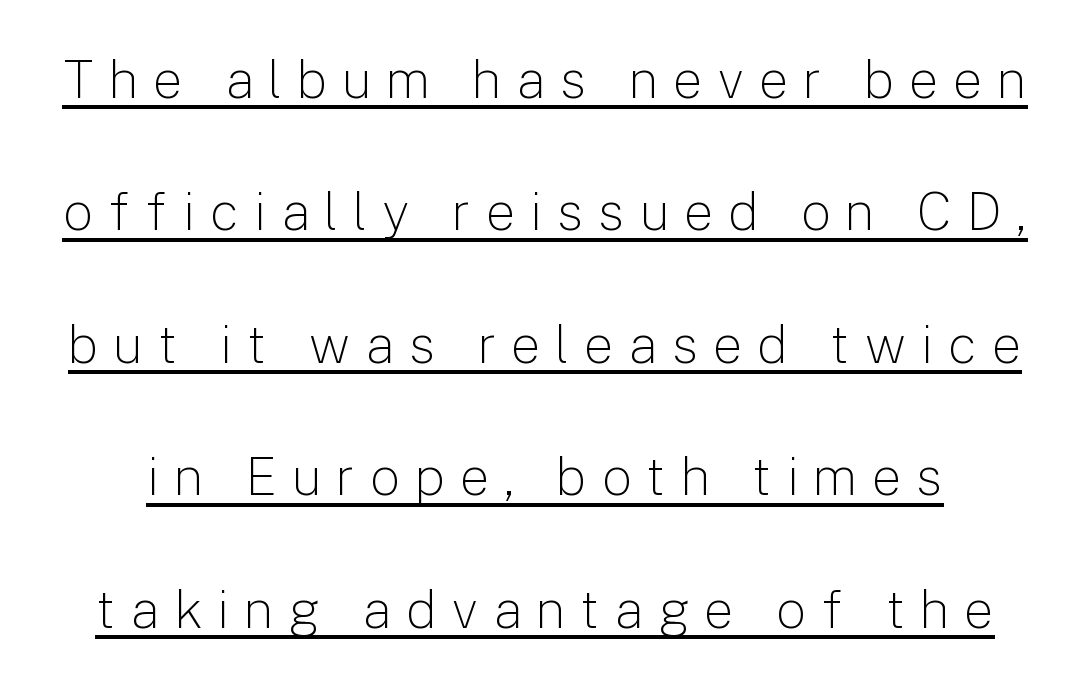
Q: Is the text bold? A: No.
Q: Is the text italic (slanted)? A: No, it is upright.
Q: Is the typeface a serif or a sans-serif typeface? A: Sans-serif.
Q: Is the text underlined? A: Yes.
Q: Is the spacing between letters normal or unusually wide? A: Unusually wide.
Q: Is the spacing between lines tight, normal or loose? A: Loose.
Q: Width (condensed, normal, or wide)? A: Normal.
Q: Stroke contrast? A: Low.
Q: x-height? A: Medium.
Q: Monospaced? A: No.
